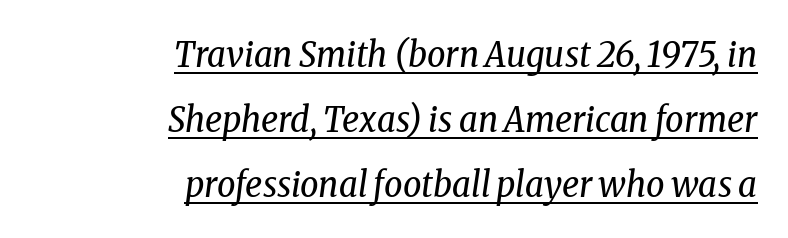
Q: Is the text bold? A: No.
Q: Is the text italic (slanted)? A: Yes, it leans right by about 8 degrees.
Q: Is the typeface a serif or a sans-serif typeface? A: Serif.
Q: Is the text underlined? A: Yes.
Q: How is the paragraph aligned? A: Right-aligned.
Q: Is the spacing between letters normal or unusually wide? A: Normal.
Q: Width (condensed, normal, or wide)? A: Condensed.
Q: Stroke contrast? A: Low.
Q: x-height? A: Medium.
Q: Monospaced? A: No.
